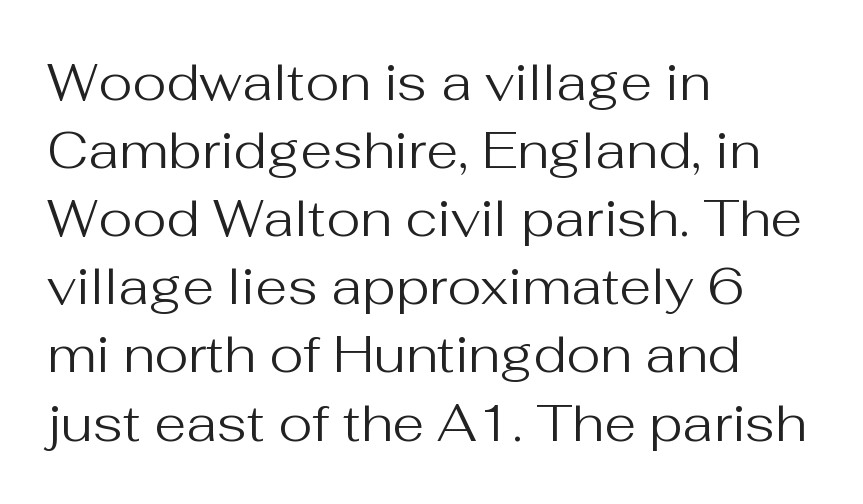
The image shows 52 px regular-weight sans-serif type, upright; set left-aligned, normal line spacing (1.31x), normal letter spacing, not underlined; medium stroke contrast and a medium x-height.
